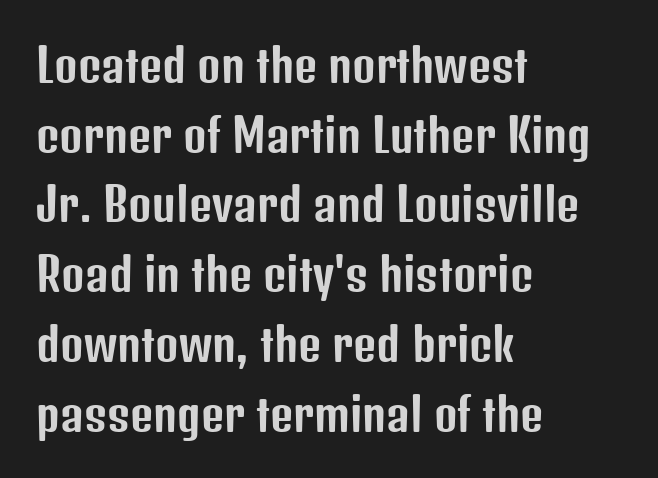
Q: Is the text italic (slanted)? A: No, it is upright.
Q: Is the typeface a serif or a sans-serif typeface? A: Sans-serif.
Q: Is the text underlined? A: No.
Q: How is the paragraph aligned? A: Left-aligned.
Q: Is the spacing between letters normal or unusually wide? A: Normal.
Q: Is the spacing between lines tight, normal or loose? A: Normal.
Q: Width (condensed, normal, or wide)? A: Condensed.
Q: Stroke contrast? A: Low.
Q: x-height? A: Medium.
Q: Monospaced? A: No.
